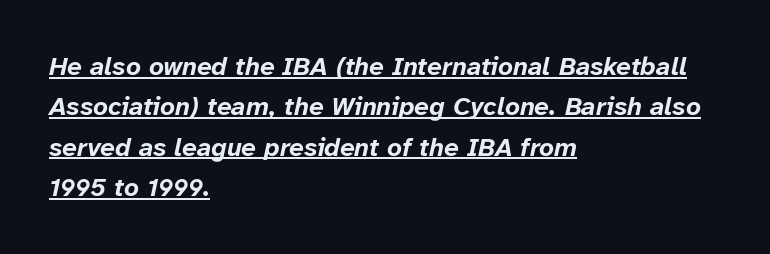
{"italic": "yes", "lean": "right", "slant_degrees": 12, "bold": "yes", "underline": "yes", "align": "left", "line_spacing": "normal", "line_spacing_ratio": 1.55, "letter_spacing": "normal", "letter_spacing_em": 0.0, "glyph_px": 26}
